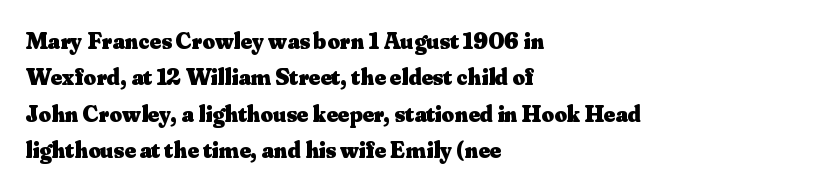
{"italic": "no", "bold": "yes", "underline": "no", "align": "left", "line_spacing": "normal", "line_spacing_ratio": 1.52, "letter_spacing": "normal", "letter_spacing_em": 0.0, "glyph_px": 24}
